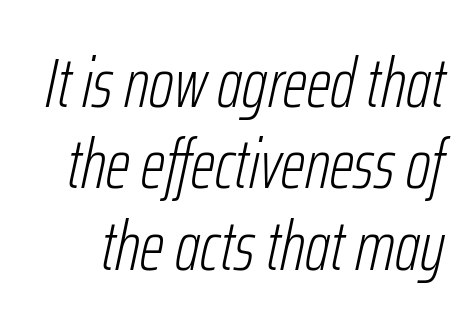
Q: Is the text bold? A: No.
Q: Is the text italic (slanted)? A: Yes, it leans right by about 12 degrees.
Q: Is the text underlined? A: No.
Q: Is the spacing between letters normal or unusually wide? A: Normal.
Q: Width (condensed, normal, or wide)? A: Condensed.
Q: Stroke contrast? A: Low.
Q: x-height? A: Medium.
Q: Monospaced? A: No.
